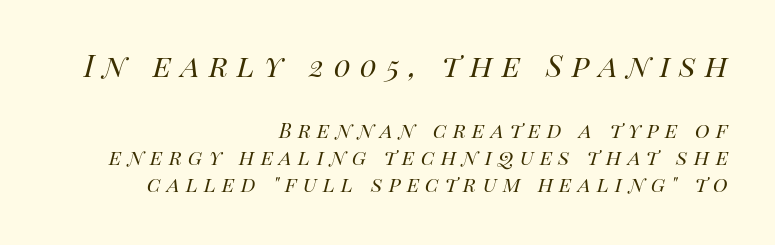
{"italic": "yes", "lean": "right", "slant_degrees": 14, "bold": "no", "weight": "regular", "width": "normal", "stroke_contrast": "high", "x_height": "large", "monospaced": "no", "underline": "no", "align": "right", "line_spacing": "tight", "line_spacing_ratio": 1.09, "letter_spacing": "wide", "letter_spacing_em": 0.25, "larger_block": "first", "size_ratio": 1.48, "glyph_px": 37}
